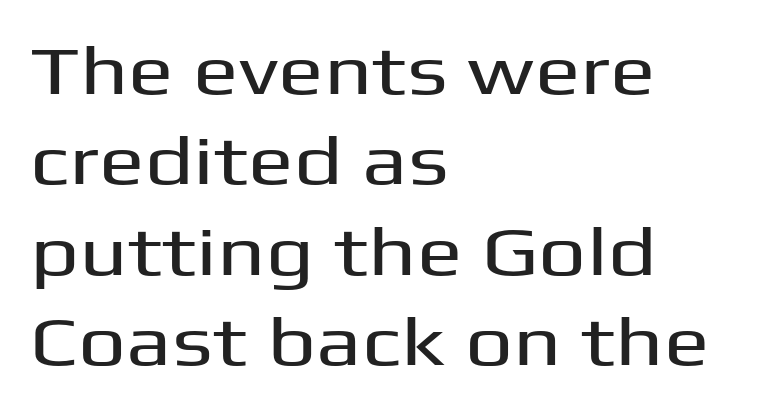
The image shows 68 px wide sans-serif type, upright; set left-aligned, normal line spacing (1.33x), normal letter spacing, not underlined; medium stroke contrast and a medium x-height.
